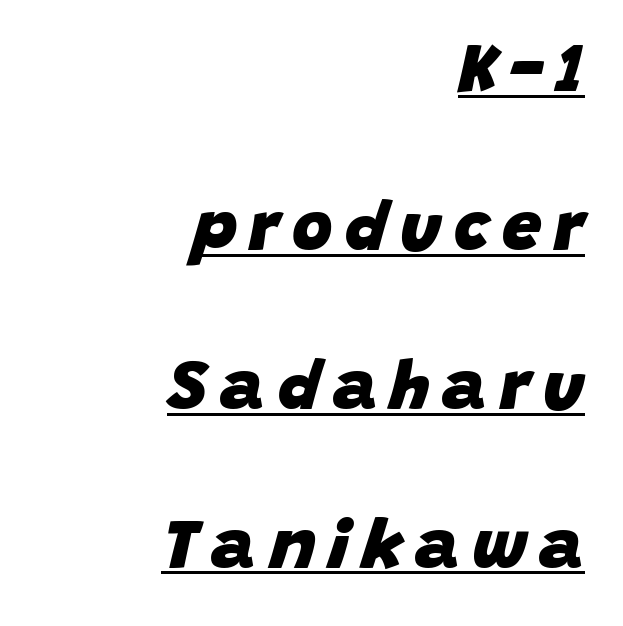
Q: Is the text bold? A: Yes.
Q: Is the text italic (slanted)? A: Yes, it leans right by about 15 degrees.
Q: Is the text underlined? A: Yes.
Q: How is the paragraph aligned? A: Right-aligned.
Q: Is the spacing between lines tight, normal or loose? A: Loose.
Q: Width (condensed, normal, or wide)? A: Normal.
Q: Stroke contrast? A: Low.
Q: x-height? A: Large.
Q: Monospaced? A: No.
